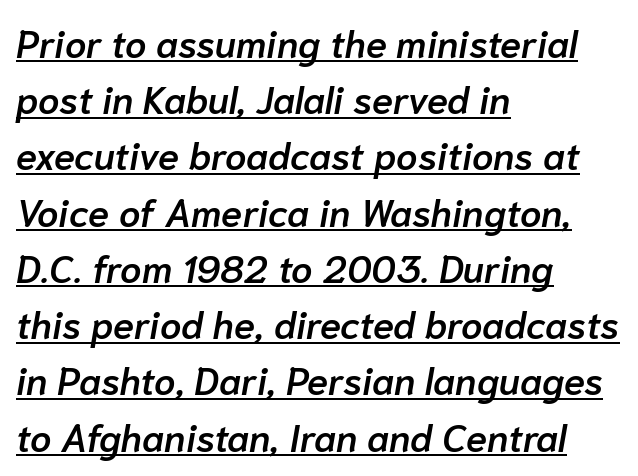
Horizontal bands of white between lines are of average thickness. Underlined type. There is no visible air inserted between adjacent glyphs. Notice how the stems are inclined rather than vertical — that's the hallmark of italics. Stems and bowls a touch heavier than normal — semibold.
